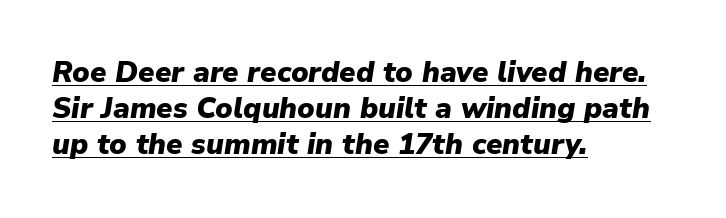
A typesetter would mark this as italic. Does extra space separate the letters? No, they use regular spacing. The glyphs are accompanied by a horizontal stroke just below them. The face used here is proportionally spaced, like ordinary book or web type. Students, observe: this is what conventionally led text looks like. Alignment: flush left.
